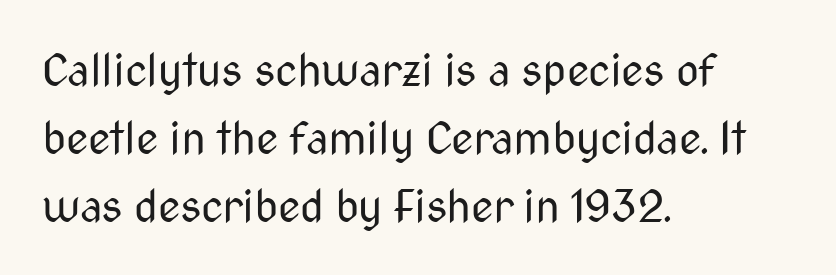
{"serif": "no", "italic": "no", "bold": "no", "weight": "regular", "width": "condensed", "stroke_contrast": "medium", "x_height": "medium", "monospaced": "no", "underline": "no", "align": "left", "line_spacing": "normal", "line_spacing_ratio": 1.51, "letter_spacing": "normal", "letter_spacing_em": 0.0, "glyph_px": 45}
